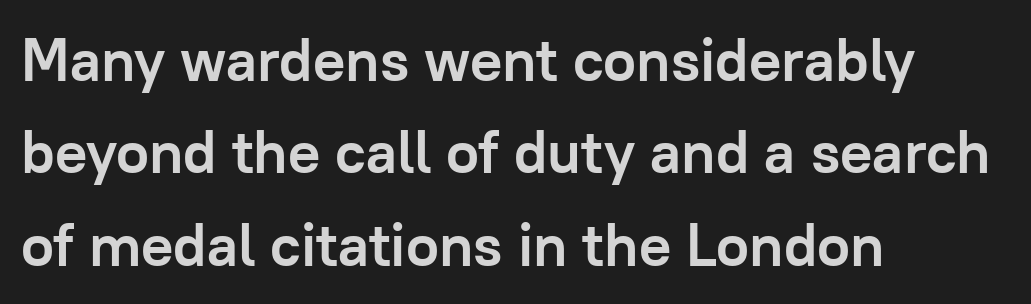
The image shows 60 px semibold sans-serif type, upright; set left-aligned, normal line spacing (1.54x), normal letter spacing, not underlined; low stroke contrast and a medium x-height.
